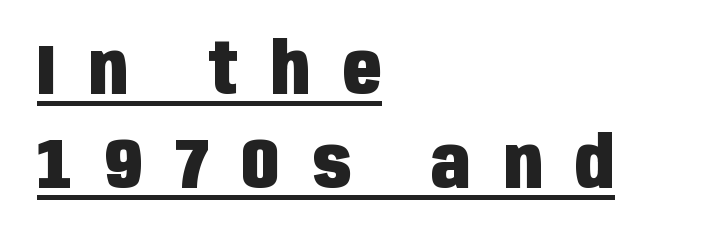
Q: Is the text bold? A: Yes.
Q: Is the text italic (slanted)? A: No, it is upright.
Q: Is the typeface a serif or a sans-serif typeface? A: Sans-serif.
Q: Is the text underlined? A: Yes.
Q: How is the paragraph aligned? A: Left-aligned.
Q: Is the spacing between letters normal or unusually wide? A: Unusually wide.
Q: Is the spacing between lines tight, normal or loose? A: Normal.
Q: Width (condensed, normal, or wide)? A: Condensed.
Q: Stroke contrast? A: Low.
Q: x-height? A: Large.
Q: Monospaced? A: No.
